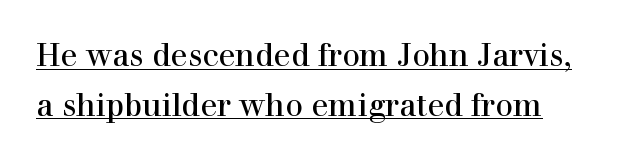
Q: Is the text italic (slanted)? A: No, it is upright.
Q: Is the typeface a serif or a sans-serif typeface? A: Serif.
Q: Is the text underlined? A: Yes.
Q: Is the spacing between letters normal or unusually wide? A: Normal.
Q: Is the spacing between lines tight, normal or loose? A: Normal.
Q: Width (condensed, normal, or wide)? A: Normal.
Q: x-height? A: Medium.
Q: Monospaced? A: No.
